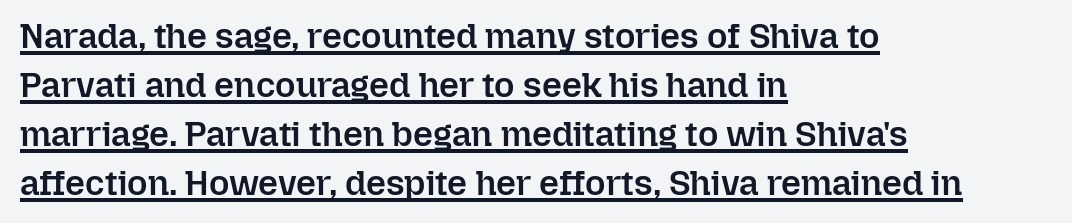
The image shows 35 px semibold type, upright; set left-aligned, normal line spacing (1.4x), normal letter spacing, underlined; low stroke contrast and a medium x-height.
